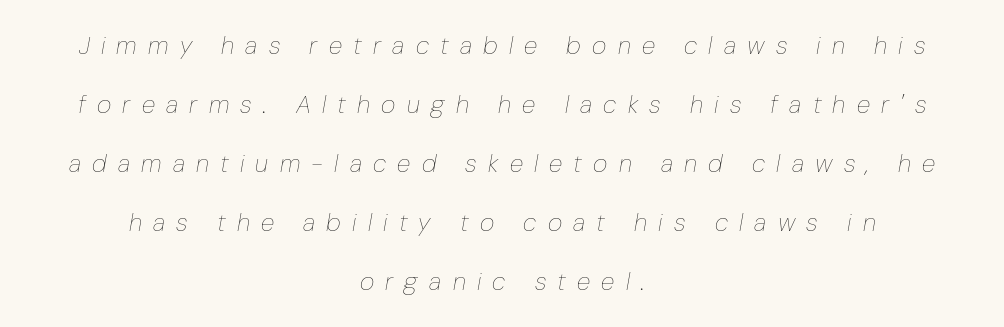
{"italic": "yes", "lean": "right", "slant_degrees": 10, "bold": "no", "underline": "no", "align": "center", "line_spacing": "loose", "line_spacing_ratio": 2.36, "letter_spacing": "wide", "letter_spacing_em": 0.45, "glyph_px": 25}
